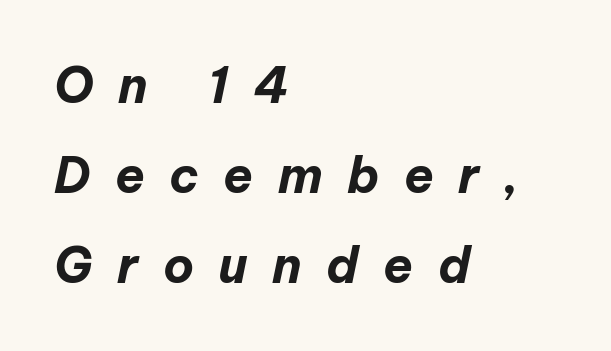
The rendering uses natural spacing where letterforms have individual widths. A typesetter would call this heavily tracked-out type. The specimen omits any rule beneath the text block's lines. Observe the lean: these are italic letterforms. Layout note: lines flush left.
